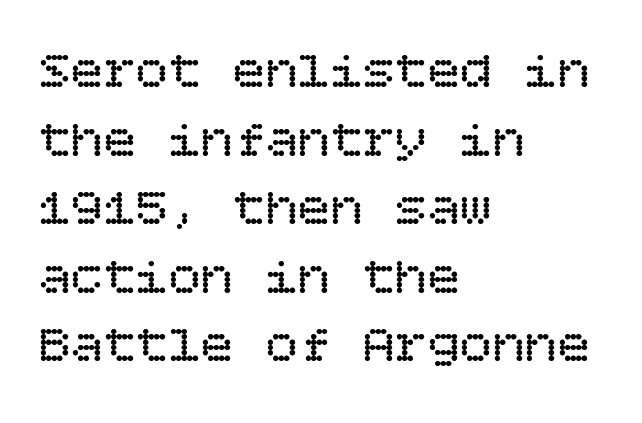
{"italic": "no", "bold": "no", "weight": "regular", "width": "normal", "stroke_contrast": "low", "x_height": "large", "underline": "no", "align": "left", "line_spacing": "normal", "line_spacing_ratio": 1.27, "letter_spacing": "normal", "letter_spacing_em": 0.0, "glyph_px": 54}
